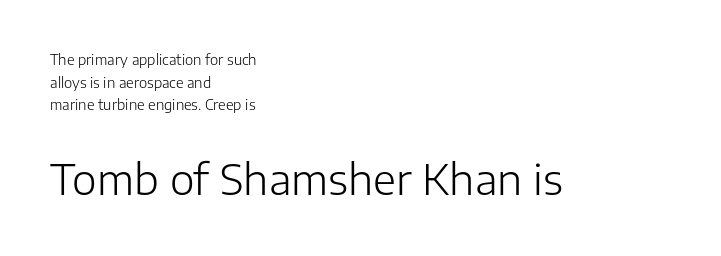
The image shows 42 px light sans-serif type, upright; set left-aligned, normal line spacing (1.61x), normal letter spacing, not underlined; the second (bottom) block is 3.0x larger; low stroke contrast and a medium x-height.
